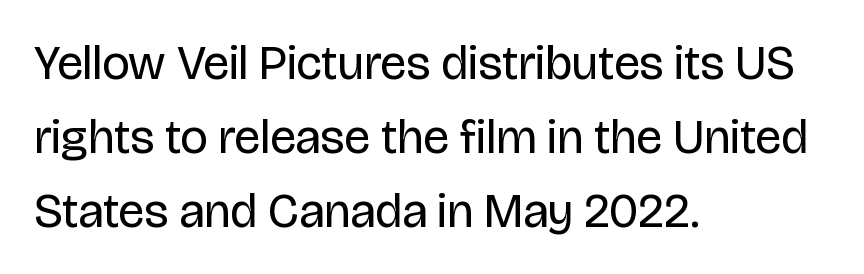
The image shows 48 px regular-weight sans-serif type, upright; set left-aligned, normal line spacing (1.54x), normal letter spacing, not underlined; low stroke contrast and a large x-height.
